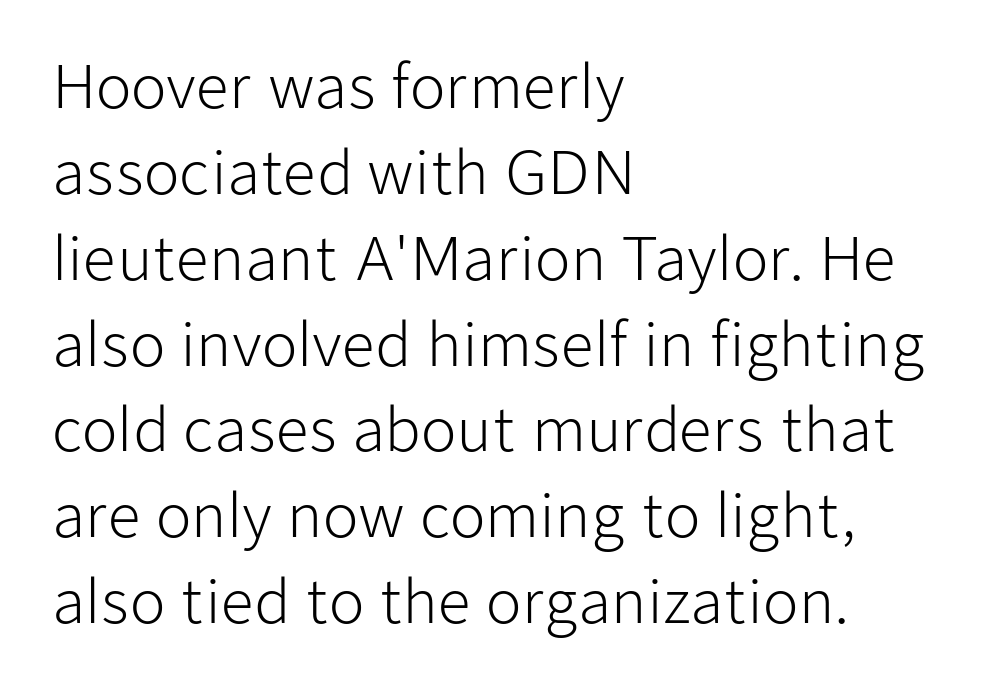
{"serif": "no", "italic": "no", "bold": "no", "weight": "light", "width": "normal", "stroke_contrast": "low", "x_height": "medium", "monospaced": "no", "underline": "no", "align": "left", "line_spacing": "normal", "line_spacing_ratio": 1.48, "letter_spacing": "normal", "letter_spacing_em": 0.0, "glyph_px": 58}
